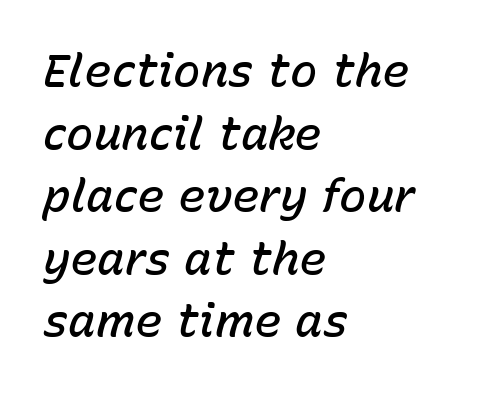
{"italic": "yes", "lean": "right", "slant_degrees": 15, "bold": "semi", "weight": "semibold", "width": "normal", "stroke_contrast": "low", "x_height": "medium", "monospaced": "no", "underline": "no", "align": "left", "line_spacing": "normal", "line_spacing_ratio": 1.36, "letter_spacing": "normal", "letter_spacing_em": 0.0, "glyph_px": 46}
